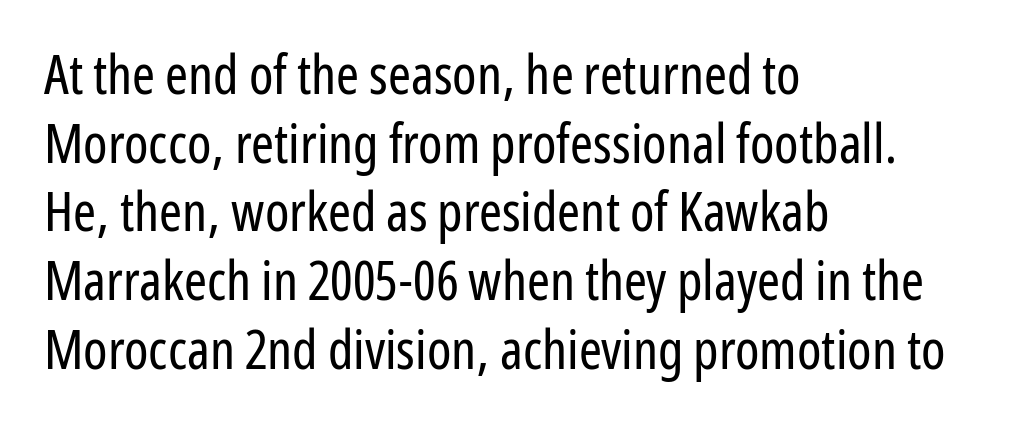
The rendering shows plain stroke endings on the letterforms — a sans-serif design. The font's upright variant was chosen for this text. Note the varied advance widths — an 'i' is clearly narrower than an 'm'. Check the space under the baseline: it is left empty.
